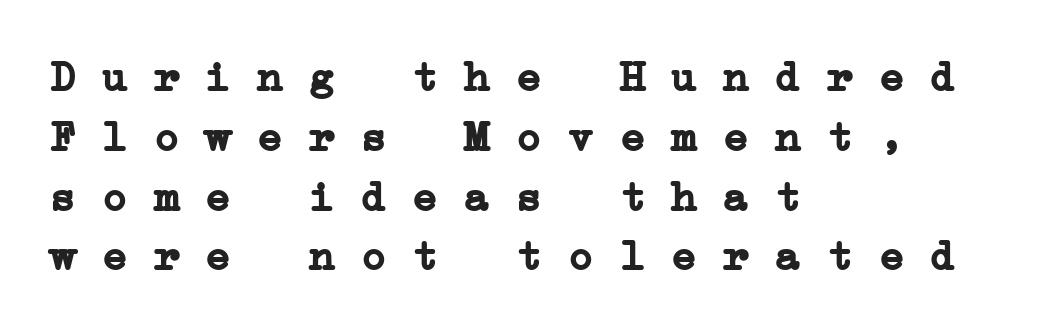
The lines are quadded left. Descenders hang freely into open space. Compared with an ordinary text face, these strokes are far heavier — a full bold. The gaps between neighbouring characters are ordinary and unremarkable. One glance says typical: line gaps are just what's usual.
